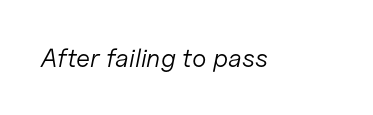
This sample uses plain, unmodified letter spacing. No letter is thick-stroked: the sample isn't bold. The axis of the letterforms is tilted away from vertical. A bare baseline throughout the passage.
